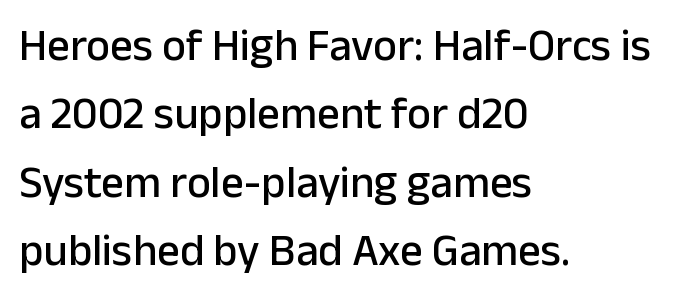
If you measured baseline to baseline, you'd find a middling distance. You could not count columns in this text — the font is proportionally spaced. This sample uses plain, unmodified letter spacing. A roman cut, with each character standing at attention. A classic flush-left, rag-right setting is used for this passage. Words float on clear page, feet unadorned.
